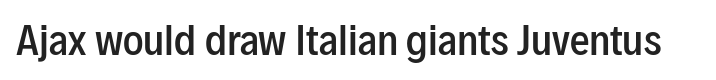
{"serif": "no", "italic": "no", "bold": "semi", "weight": "semibold", "width": "condensed", "stroke_contrast": "low", "x_height": "medium", "monospaced": "no", "underline": "no", "letter_spacing": "normal", "letter_spacing_em": 0.0, "glyph_px": 39}
